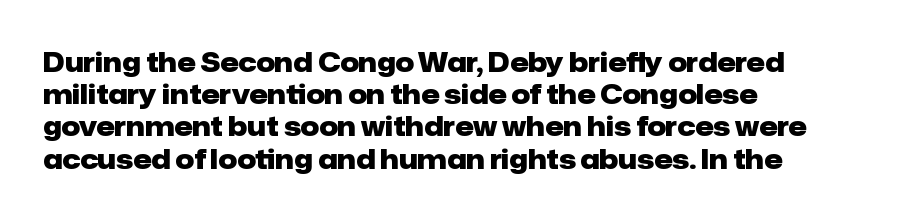
{"italic": "no", "bold": "yes", "underline": "no", "align": "left", "line_spacing_ratio": 1.24, "letter_spacing": "normal", "letter_spacing_em": 0.0, "glyph_px": 26}
